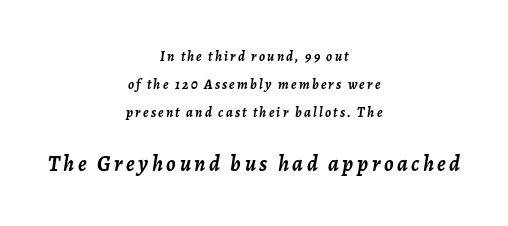
Q: Is the text bold? A: Yes.
Q: Is the text italic (slanted)? A: Yes, it leans right by about 7 degrees.
Q: Is the text underlined? A: No.
Q: How is the paragraph aligned? A: Centered.
Q: Is the spacing between lines tight, normal or loose? A: Loose.
Q: Which block of text is set in a larger size, the first (top) or the second (bottom)? A: The second (bottom) one.
